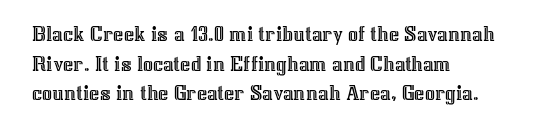
The image shows 22 px text type, upright; set left-aligned, normal line spacing (1.35x), normal letter spacing, not underlined.
